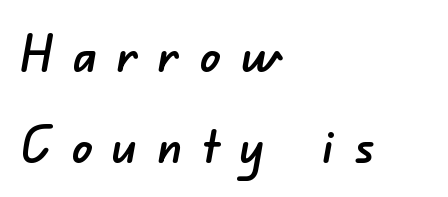
{"serif": "no", "width": "normal", "stroke_contrast": "low", "x_height": "small", "monospaced": "no", "underline": "no", "align": "left", "line_spacing_ratio": 1.79, "letter_spacing": "wide", "letter_spacing_em": 0.39, "glyph_px": 51}
